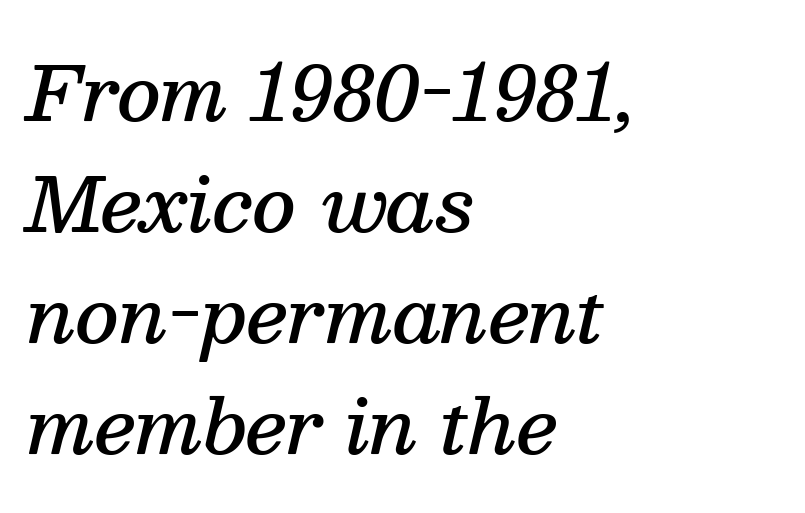
Q: Is the text bold? A: Semi-bold.
Q: Is the text italic (slanted)? A: Yes, it leans right by about 13 degrees.
Q: Is the typeface a serif or a sans-serif typeface? A: Serif.
Q: Is the text underlined? A: No.
Q: How is the paragraph aligned? A: Left-aligned.
Q: Is the spacing between letters normal or unusually wide? A: Normal.
Q: Is the spacing between lines tight, normal or loose? A: Normal.
Q: Width (condensed, normal, or wide)? A: Normal.
Q: Stroke contrast? A: Medium.
Q: x-height? A: Medium.
Q: Monospaced? A: No.
